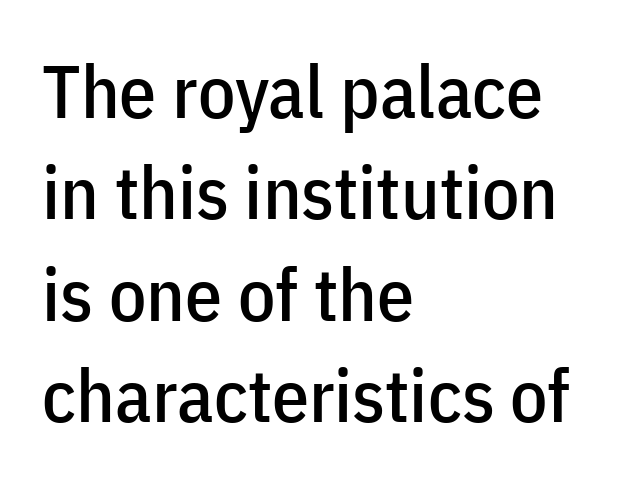
The image shows 74 px condensed sans-serif type, upright; set left-aligned, normal line spacing (1.37x), normal letter spacing, not underlined; low stroke contrast and a medium x-height.
